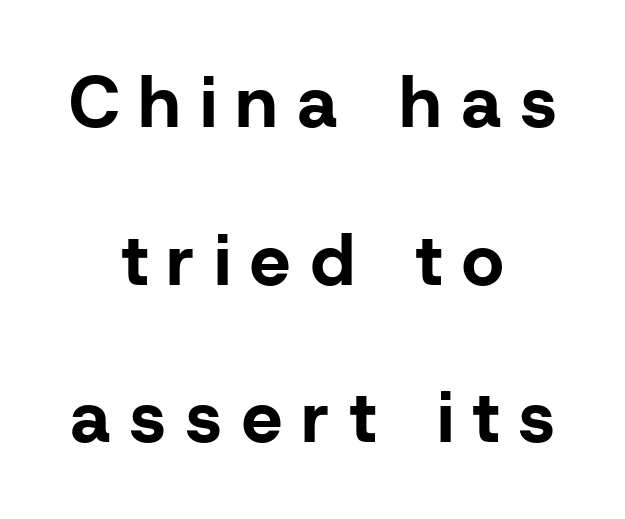
Q: Is the text bold? A: Yes.
Q: Is the text italic (slanted)? A: No, it is upright.
Q: Is the typeface a serif or a sans-serif typeface? A: Sans-serif.
Q: Is the text underlined? A: No.
Q: How is the paragraph aligned? A: Centered.
Q: Is the spacing between letters normal or unusually wide? A: Unusually wide.
Q: Is the spacing between lines tight, normal or loose? A: Loose.
Q: Width (condensed, normal, or wide)? A: Normal.
Q: Stroke contrast? A: Low.
Q: x-height? A: Medium.
Q: Monospaced? A: No.
